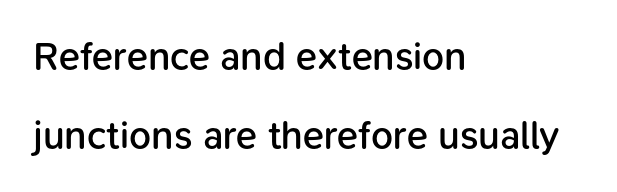
{"serif": "no", "italic": "no", "bold": "semi", "weight": "semibold", "width": "normal", "stroke_contrast": "low", "x_height": "medium", "monospaced": "no", "underline": "no", "align": "left", "line_spacing": "loose", "line_spacing_ratio": 2.03, "letter_spacing": "normal", "letter_spacing_em": 0.0, "glyph_px": 39}
